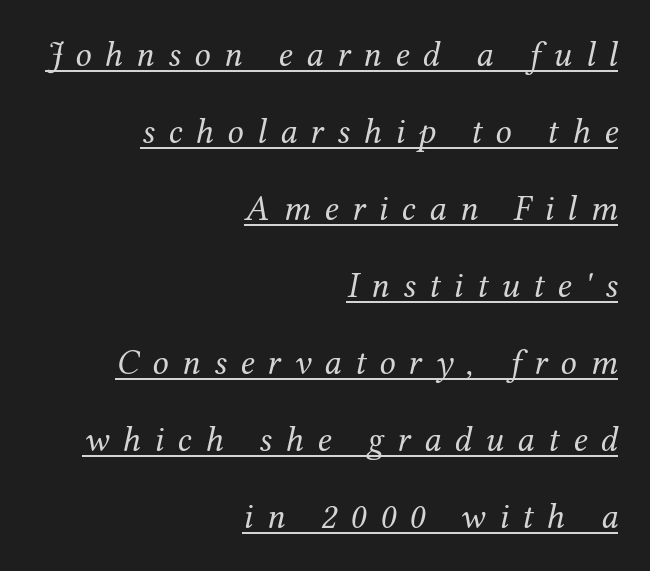
{"serif": "yes", "italic": "yes", "lean": "right", "slant_degrees": 12, "bold": "no", "weight": "regular", "width": "normal", "stroke_contrast": "medium", "x_height": "medium", "monospaced": "no", "underline": "yes", "align": "right", "line_spacing": "loose", "line_spacing_ratio": 2.14, "letter_spacing": "wide", "letter_spacing_em": 0.37, "glyph_px": 36}
